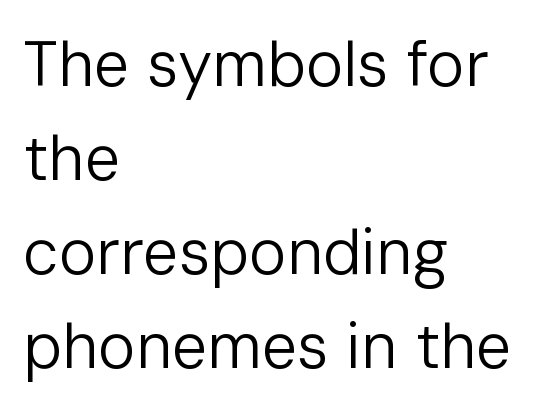
{"serif": "no", "italic": "no", "bold": "no", "weight": "regular", "width": "normal", "stroke_contrast": "low", "x_height": "medium", "monospaced": "no", "underline": "no", "align": "left", "line_spacing": "normal", "line_spacing_ratio": 1.49, "letter_spacing": "normal", "letter_spacing_em": 0.0, "glyph_px": 63}
